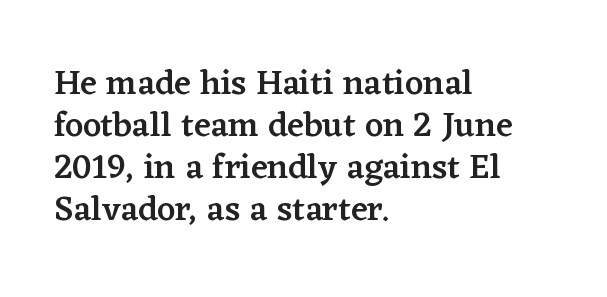
{"serif": "yes", "italic": "no", "bold": "semi", "weight": "semibold", "width": "normal", "stroke_contrast": "low", "x_height": "medium", "monospaced": "no", "underline": "no", "align": "left", "line_spacing_ratio": 1.2, "letter_spacing": "normal", "letter_spacing_em": 0.0, "glyph_px": 35}
